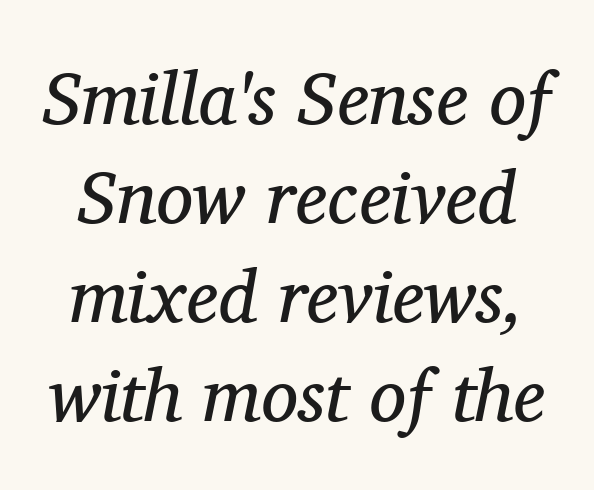
The image shows 74 px regular-weight serif type, italic (leaning right); set normal line spacing (1.34x), normal letter spacing, not underlined; medium stroke contrast and a medium x-height.
